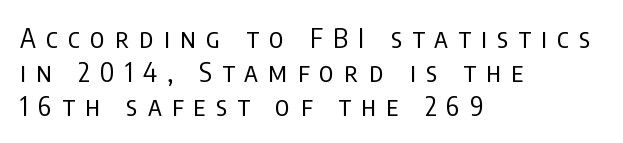
The image shows 27 px text type, upright; set left-aligned, normal line spacing (1.26x), unusually wide letter spacing (+0.38 em), not underlined.
